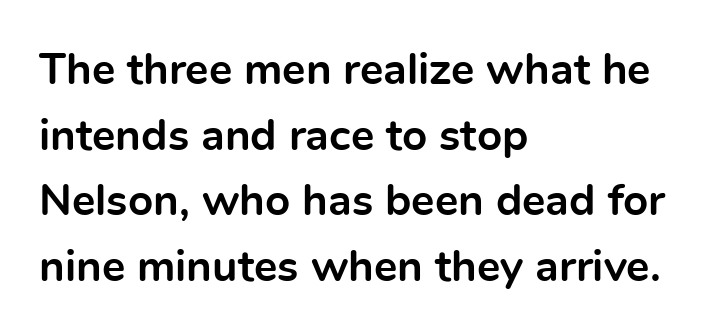
Q: Is the text bold? A: Yes.
Q: Is the text italic (slanted)? A: No, it is upright.
Q: Is the typeface a serif or a sans-serif typeface? A: Sans-serif.
Q: Is the text underlined? A: No.
Q: How is the paragraph aligned? A: Left-aligned.
Q: Is the spacing between letters normal or unusually wide? A: Normal.
Q: Is the spacing between lines tight, normal or loose? A: Normal.
Q: Width (condensed, normal, or wide)? A: Normal.
Q: x-height? A: Medium.
Q: Monospaced? A: No.
